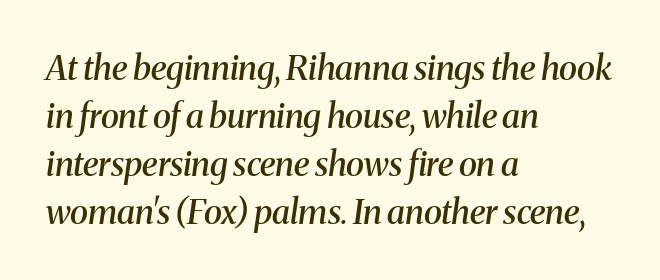
These lines are composed in type with serifs. The gap between lines stays unmarked. Here the designer chose a conventional face with non-uniform glyph widths. Line spacing here is normal.
